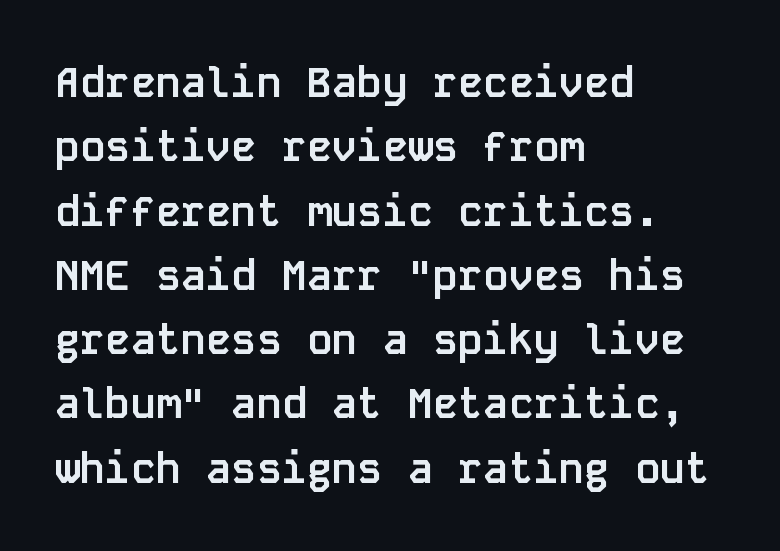
The image shows 42 px semibold sans-serif type, upright, monospaced; set left-aligned, normal line spacing (1.53x), normal letter spacing, not underlined; low stroke contrast and a large x-height.
